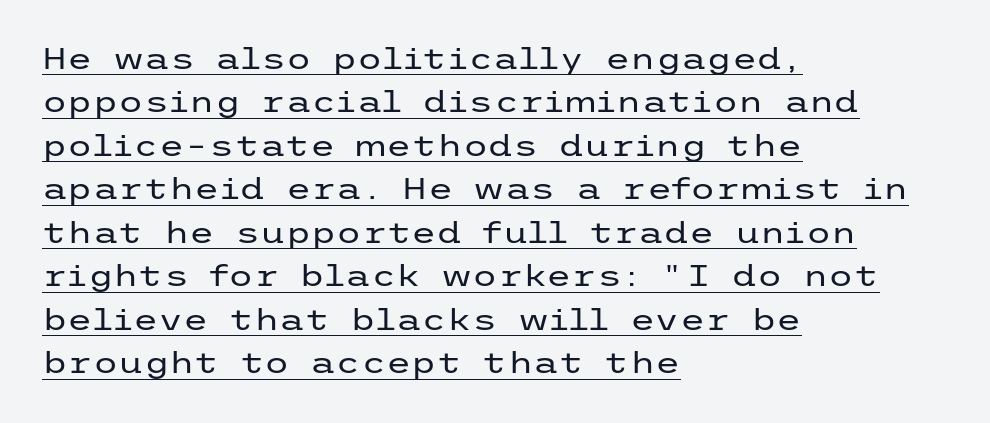
{"serif": "no", "italic": "no", "bold": "no", "weight": "regular", "width": "wide", "stroke_contrast": "low", "x_height": "medium", "underline": "yes", "align": "left", "line_spacing": "normal", "line_spacing_ratio": 1.5, "letter_spacing": "normal", "letter_spacing_em": 0.0, "glyph_px": 29}
